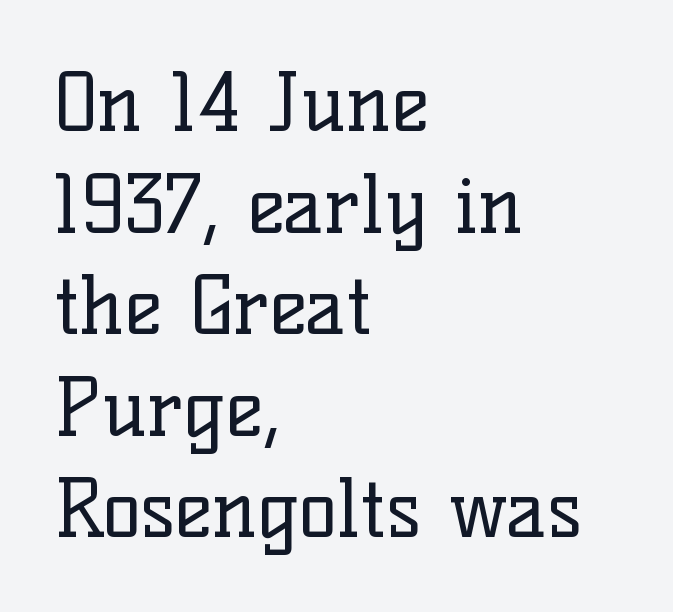
Do the characters align in a grid? No, the font is proportional. Observe the serifs anchoring each vertical stroke in this sample. This sample is left-justified, so line endings fall wherever the words run out. The weight would be labelled regular, book, light, or lighter still. Descenders hang freely into open space. No extra tracking has been applied to these lines.
